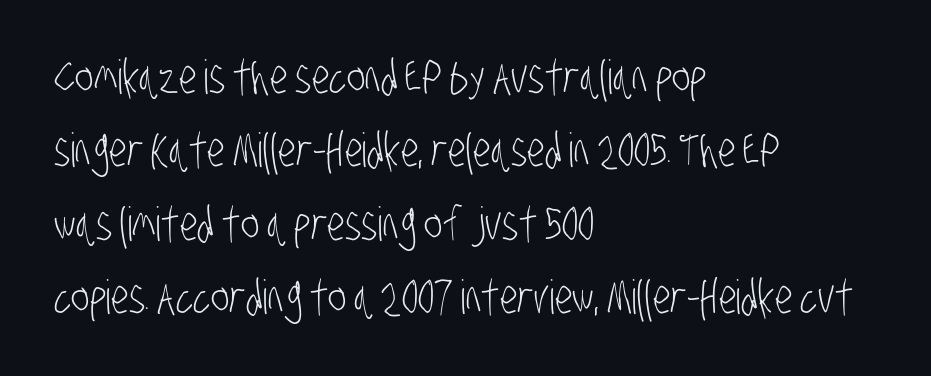
The image shows 47 px light, condensed sans-serif type; set left-aligned, normal line spacing (1.56x), normal letter spacing, not underlined; low stroke contrast and a large x-height.
